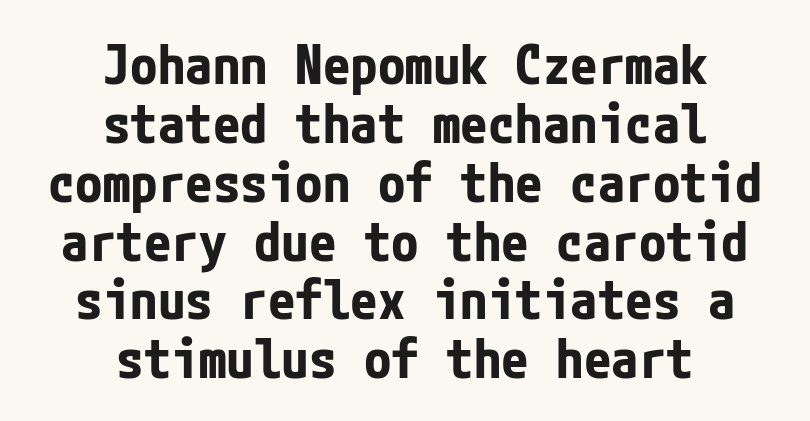
{"serif": "no", "italic": "no", "bold": "yes", "weight": "bold", "width": "condensed", "stroke_contrast": "low", "x_height": "medium", "underline": "no", "align": "center", "line_spacing": "tight", "line_spacing_ratio": 1.07, "letter_spacing": "normal", "letter_spacing_em": 0.0, "glyph_px": 55}
